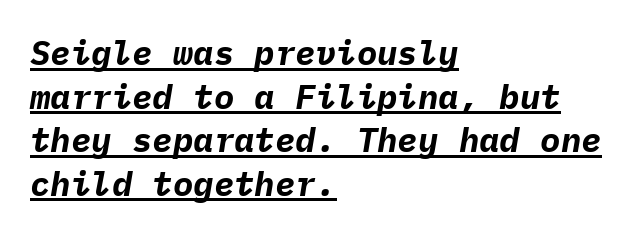
{"italic": "yes", "lean": "right", "slant_degrees": 9, "bold": "yes", "weight": "bold", "width": "normal", "stroke_contrast": "low", "x_height": "medium", "monospaced": "yes", "underline": "yes", "align": "left", "line_spacing": "normal", "line_spacing_ratio": 1.28, "letter_spacing": "normal", "letter_spacing_em": 0.0, "glyph_px": 34}
